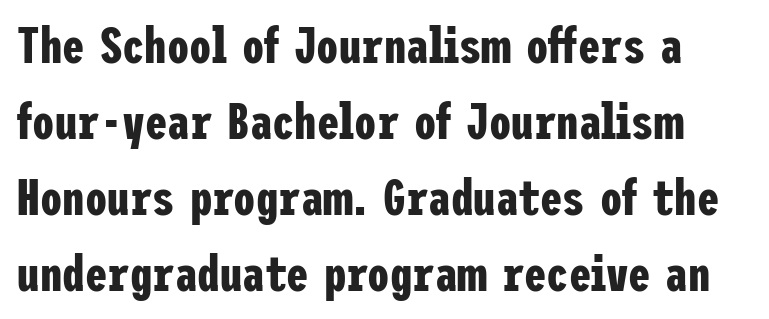
Anything drawn beneath the words? Only blank space. Are there feet on the stems? There aren't — it's a sans. No italicization has been applied; the sample stays upright. Characters follow at the spacing the type designer built in. Heavy-handed strokes throughout: this text is bold.
